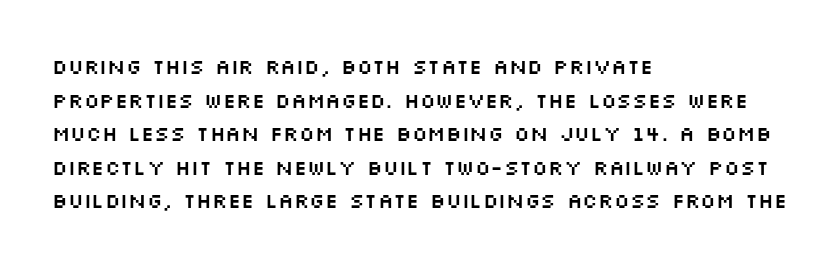
{"italic": "no", "underline": "no", "align": "left", "line_spacing": "normal", "line_spacing_ratio": 1.6, "letter_spacing": "normal", "letter_spacing_em": 0.0, "glyph_px": 21}
